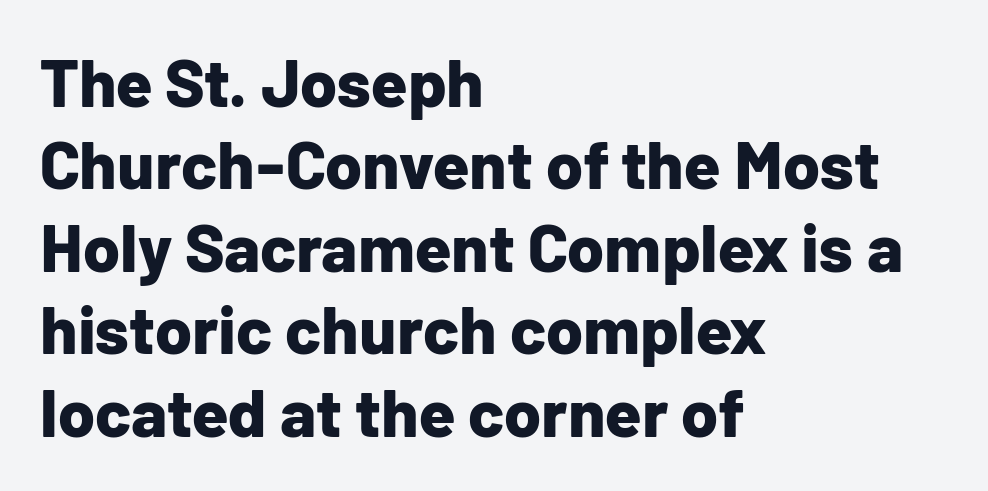
Q: Is the text bold? A: Yes.
Q: Is the text italic (slanted)? A: No, it is upright.
Q: Is the typeface a serif or a sans-serif typeface? A: Sans-serif.
Q: Is the text underlined? A: No.
Q: How is the paragraph aligned? A: Left-aligned.
Q: Is the spacing between letters normal or unusually wide? A: Normal.
Q: Width (condensed, normal, or wide)? A: Normal.
Q: Stroke contrast? A: Low.
Q: x-height? A: Medium.
Q: Monospaced? A: No.
